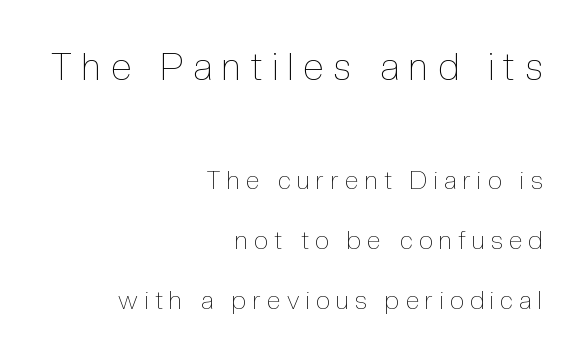
Q: Is the text bold? A: No.
Q: Is the text italic (slanted)? A: No, it is upright.
Q: Is the text underlined? A: No.
Q: How is the paragraph aligned? A: Right-aligned.
Q: Is the spacing between letters normal or unusually wide? A: Unusually wide.
Q: Is the spacing between lines tight, normal or loose? A: Loose.
Q: Which block of text is set in a larger size, the first (top) or the second (bottom)? A: The first (top) one.
Q: Width (condensed, normal, or wide)? A: Condensed.
Q: x-height? A: Medium.
Q: Monospaced? A: No.
